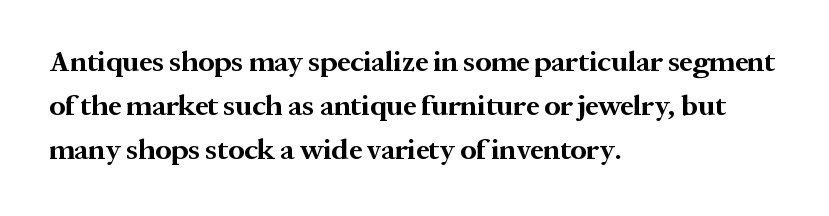
How heavy is the stroke? Heavy — this is a bold. Style check: upright. Every row of glyphs begins at an identical x-position on the left. Here the glyphs are tracked normally, forming tight word shapes.
